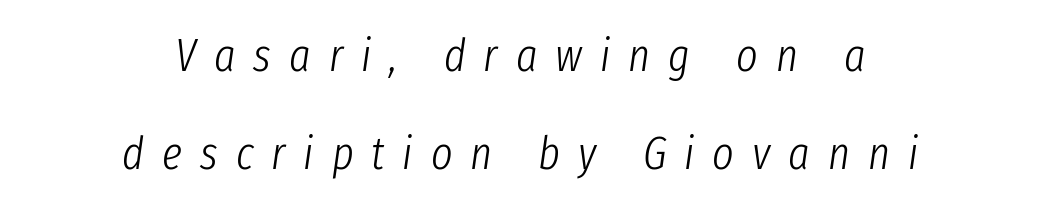
The specimen omits any rule beneath the text block's lines. Loosely led — the rows are spread out. The rendering inserts visible extra space after every character. Where is the straight margin? There isn't one; the lines are centered. The font's italic variant was chosen for this text.
